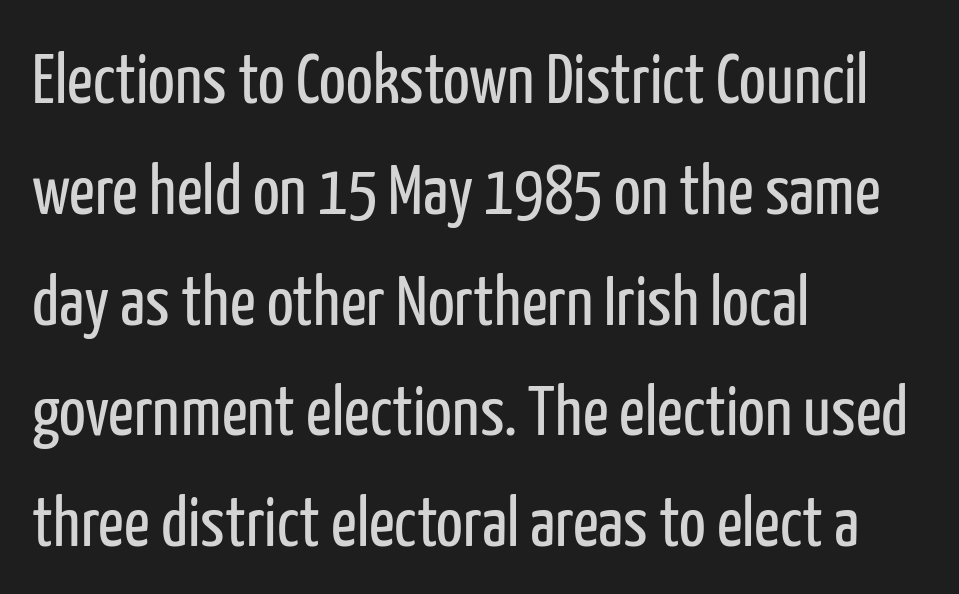
Q: Is the text bold? A: No.
Q: Is the text italic (slanted)? A: No, it is upright.
Q: Is the typeface a serif or a sans-serif typeface? A: Sans-serif.
Q: Is the text underlined? A: No.
Q: How is the paragraph aligned? A: Left-aligned.
Q: Is the spacing between letters normal or unusually wide? A: Normal.
Q: Is the spacing between lines tight, normal or loose? A: Normal.
Q: Width (condensed, normal, or wide)? A: Condensed.
Q: Stroke contrast? A: Low.
Q: x-height? A: Medium.
Q: Monospaced? A: No.
